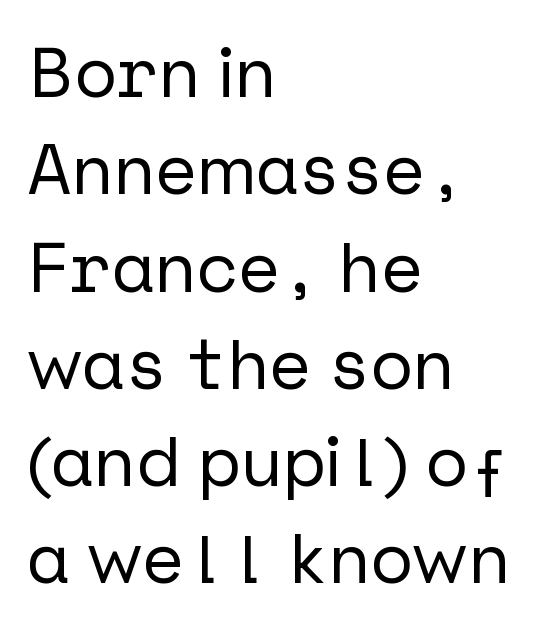
The image shows 71 px sans-serif type, upright; set left-aligned, normal line spacing (1.37x), normal letter spacing, not underlined; low stroke contrast and a medium x-height.
